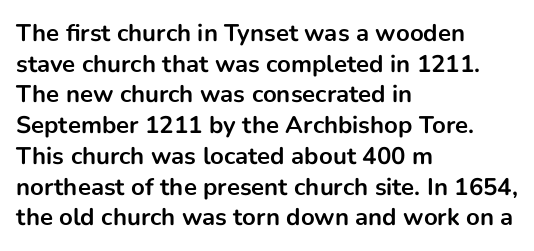
The image shows 24 px bold type, upright; set left-aligned, normal line spacing (1.28x), normal letter spacing, not underlined.
